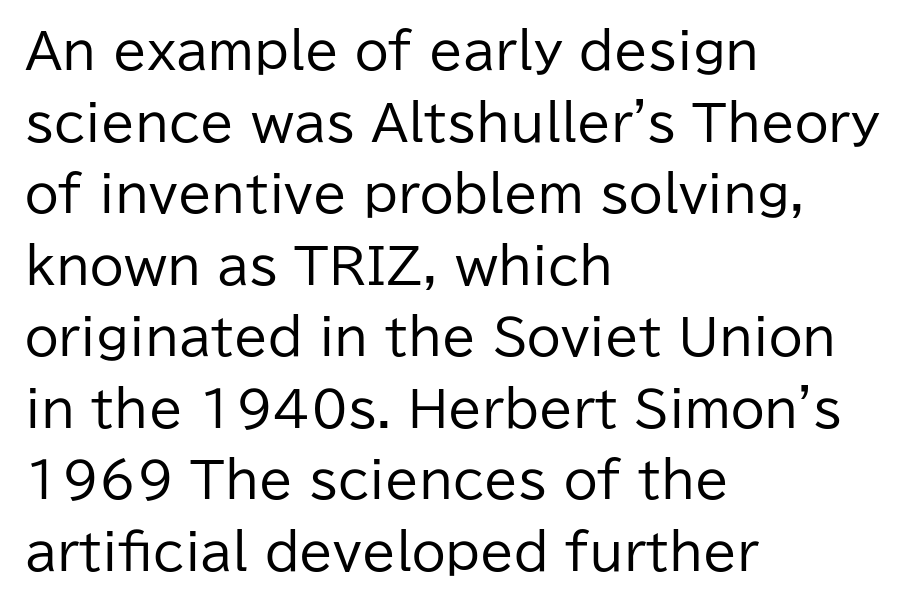
The face used here is proportionally spaced, like ordinary book or web type. If you drew a ruler down the left edge, every line would touch it. The designer went with a sans here, leaving each stem footless. Characters follow at the spacing the type designer built in. The strip under each line holds only bare page.
